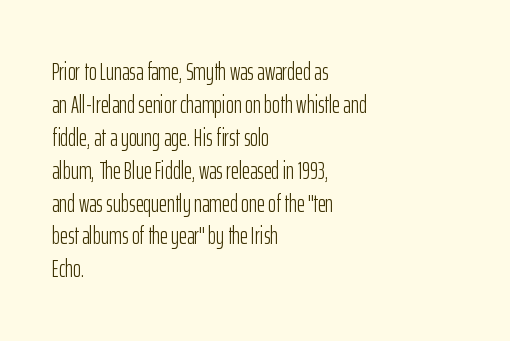
The image shows 24 px text type, upright; set left-aligned, normal line spacing (1.37x), normal letter spacing, not underlined.
